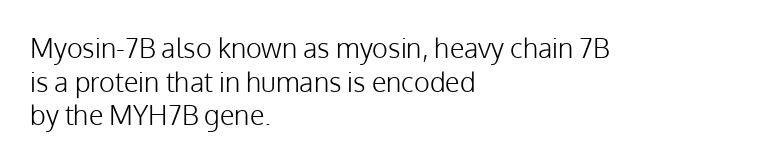
Whoever set this chose a conventional vertical rhythm. Each stroke keeps to a modest, everyday thickness or less. Is there any slant? The stems are plumb. Any mark beneath the type? The region is blank. Horizontal alignment here is leftward, the default for most running prose.
